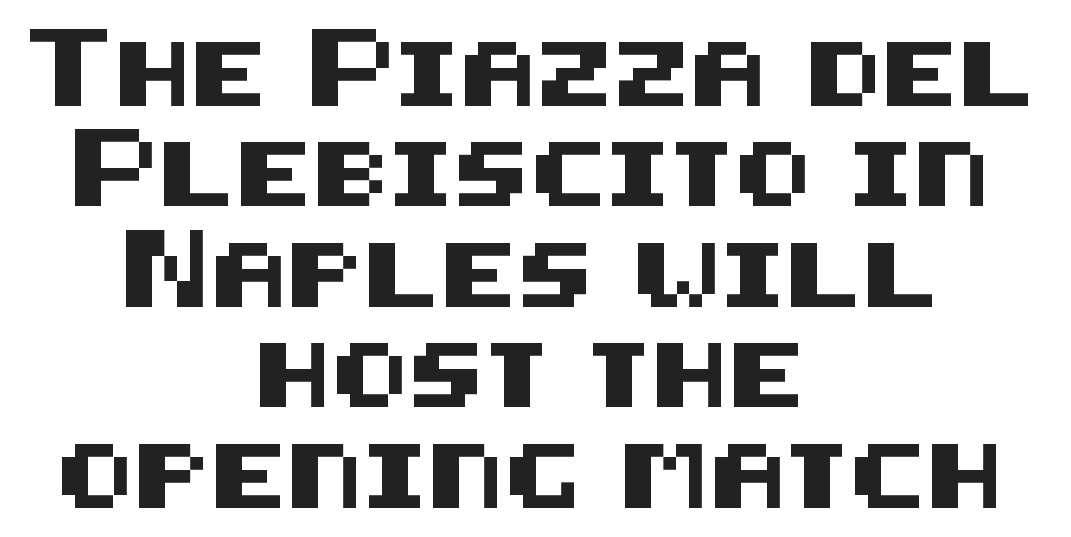
{"serif": "no", "italic": "no", "width": "normal", "stroke_contrast": "medium", "x_height": "large", "underline": "no", "align": "center", "line_spacing": "normal", "line_spacing_ratio": 1.57, "letter_spacing": "normal", "letter_spacing_em": 0.0, "glyph_px": 64}
